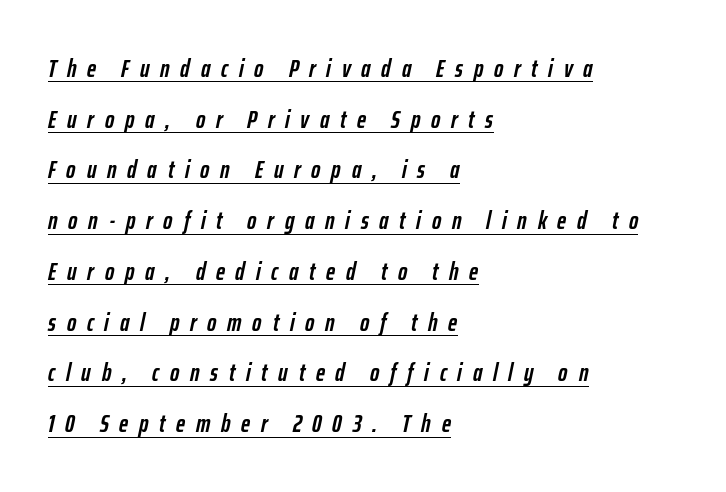
Q: Is the text bold? A: Yes.
Q: Is the text italic (slanted)? A: Yes, it leans right by about 12 degrees.
Q: Is the text underlined? A: Yes.
Q: How is the paragraph aligned? A: Left-aligned.
Q: Is the spacing between letters normal or unusually wide? A: Unusually wide.
Q: Is the spacing between lines tight, normal or loose? A: Loose.
